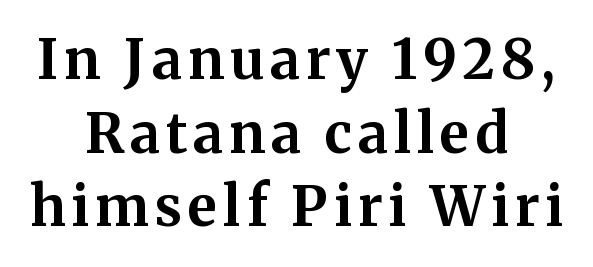
Ascenders rise straight up at ninety degrees. The passage shown is not underscored anywhere. Strong, thick strokes mark this as bold type. I'd call this a serif setting — the letters wear small feet. One-word summary of the alignment: center.
